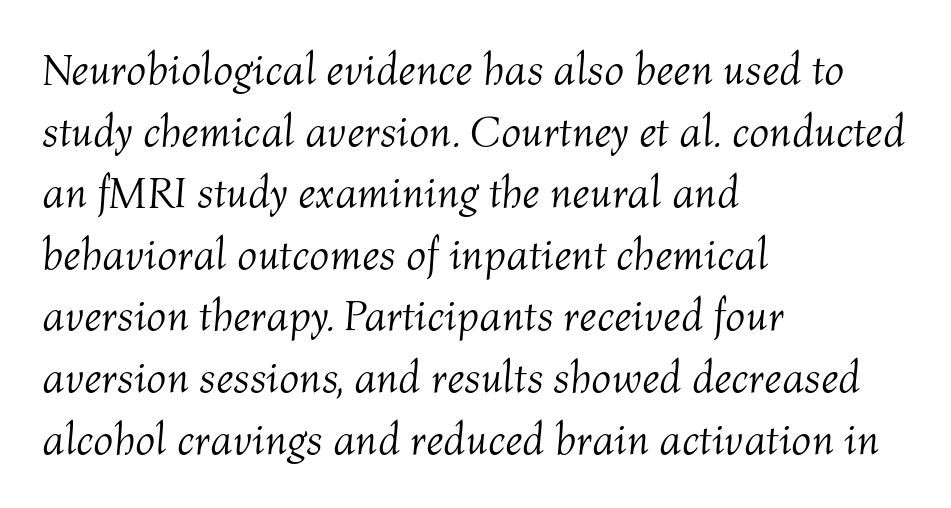
{"italic": "yes", "lean": "right", "slant_degrees": 4, "bold": "no", "weight": "light", "width": "normal", "stroke_contrast": "medium", "x_height": "medium", "monospaced": "no", "underline": "no", "align": "left", "line_spacing": "normal", "line_spacing_ratio": 1.4, "letter_spacing": "normal", "letter_spacing_em": 0.0, "glyph_px": 44}
